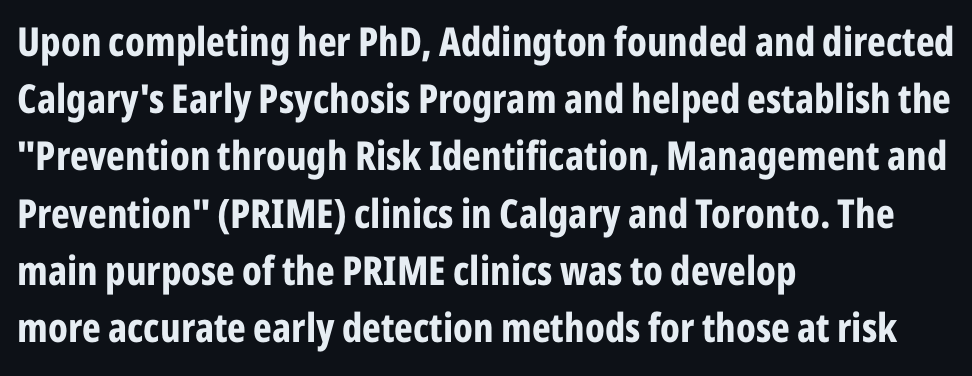
The image shows 40 px bold, condensed sans-serif type, upright; set left-aligned, normal line spacing (1.43x), normal letter spacing, not underlined; low stroke contrast and a medium x-height.
